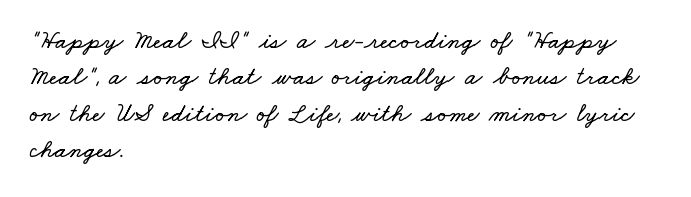
The image shows 26 px text type; set left-aligned, normal line spacing (1.4x), normal letter spacing, not underlined.
